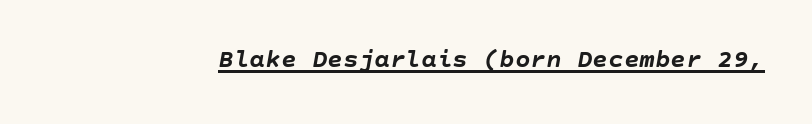
{"italic": "yes", "lean": "right", "slant_degrees": 10, "bold": "yes", "underline": "yes", "letter_spacing": "normal", "letter_spacing_em": 0.0, "glyph_px": 26}
